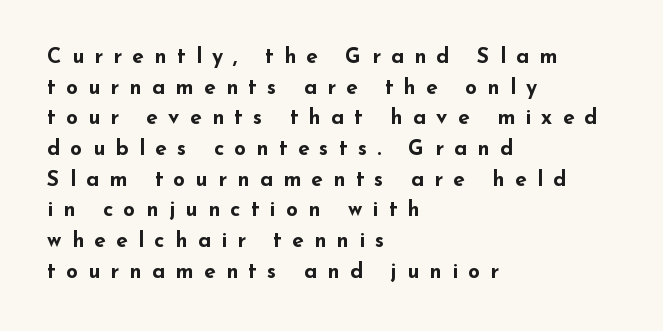
Q: Is the text bold? A: Yes.
Q: Is the text italic (slanted)? A: No, it is upright.
Q: Is the text underlined? A: No.
Q: How is the paragraph aligned? A: Left-aligned.
Q: Is the spacing between letters normal or unusually wide? A: Unusually wide.
Q: Is the spacing between lines tight, normal or loose? A: Normal.
